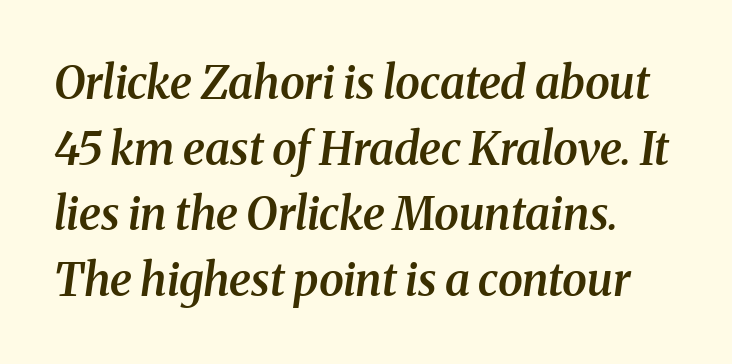
The image shows 45 px semibold serif type, italic (leaning right); set normal line spacing (1.46x), normal letter spacing, not underlined; medium stroke contrast and a medium x-height.
